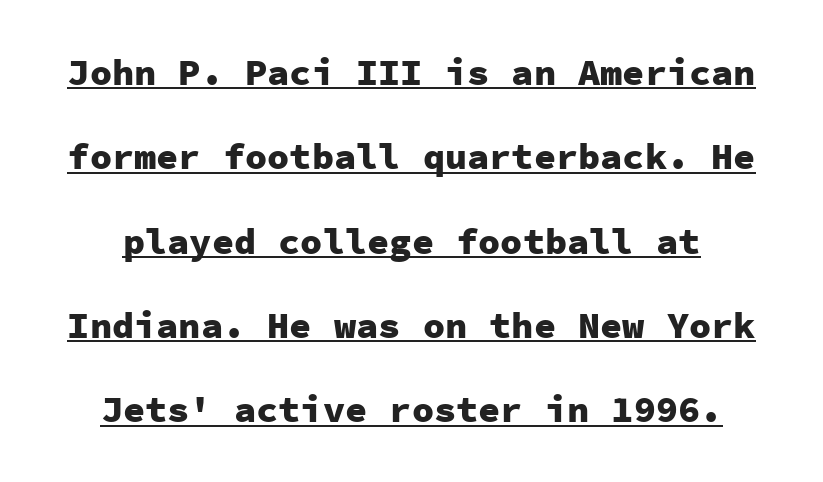
The image shows 37 px heavy sans-serif type, upright, monospaced; set loose line spacing (2.28x), normal letter spacing, underlined; low stroke contrast and a medium x-height.
